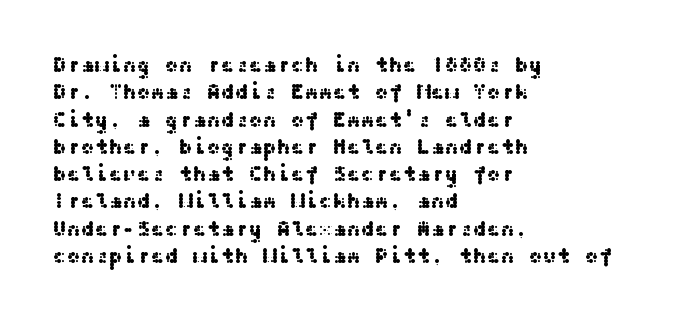
{"italic": "no", "underline": "no", "align": "left", "line_spacing": "normal", "line_spacing_ratio": 1.3, "letter_spacing": "normal", "letter_spacing_em": 0.0, "glyph_px": 21}
